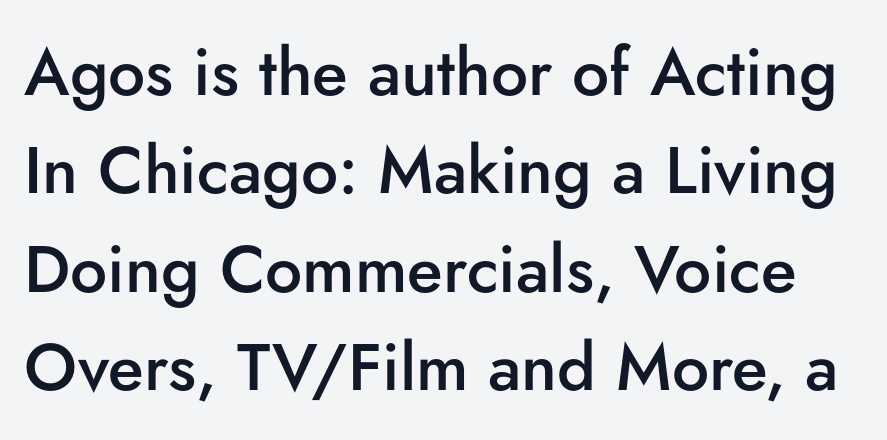
Q: Is the text bold? A: Semi-bold.
Q: Is the text italic (slanted)? A: No, it is upright.
Q: Is the typeface a serif or a sans-serif typeface? A: Sans-serif.
Q: Is the text underlined? A: No.
Q: Is the spacing between letters normal or unusually wide? A: Normal.
Q: Is the spacing between lines tight, normal or loose? A: Normal.
Q: Width (condensed, normal, or wide)? A: Normal.
Q: Stroke contrast? A: Low.
Q: x-height? A: Small.
Q: Monospaced? A: No.
